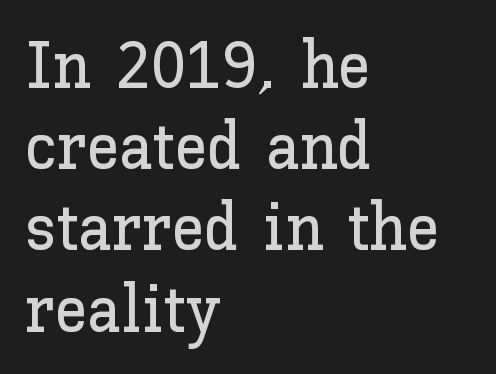
The image shows 66 px text type, upright; set left-aligned, line spacing 1.23x, normal letter spacing, not underlined; low stroke contrast and a medium x-height.
